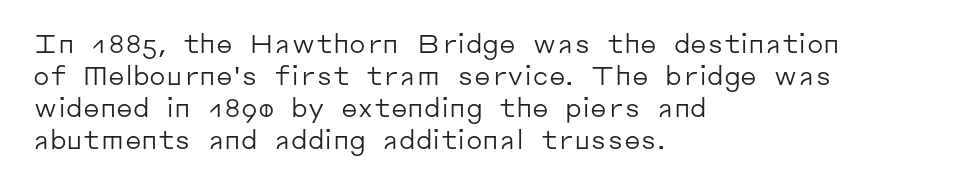
The passage shown is not underscored anywhere. Words appear dense and cohesive because spacing is normal. Alignment: flush left. Unlike italic type, these characters show no tilt at all.
